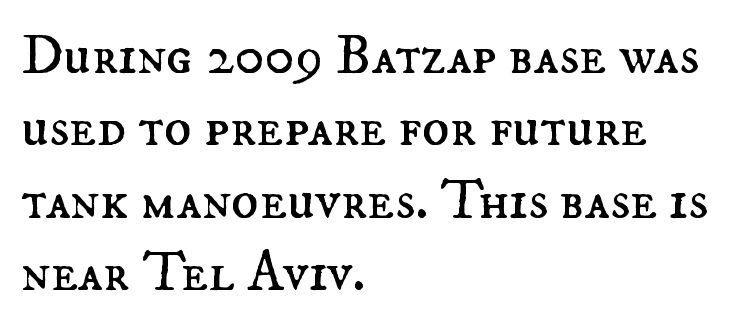
{"italic": "no", "bold": "no", "weight": "regular", "width": "normal", "stroke_contrast": "medium", "x_height": "small", "monospaced": "no", "underline": "no", "align": "left", "line_spacing": "normal", "line_spacing_ratio": 1.27, "letter_spacing": "normal", "letter_spacing_em": 0.0, "glyph_px": 57}
